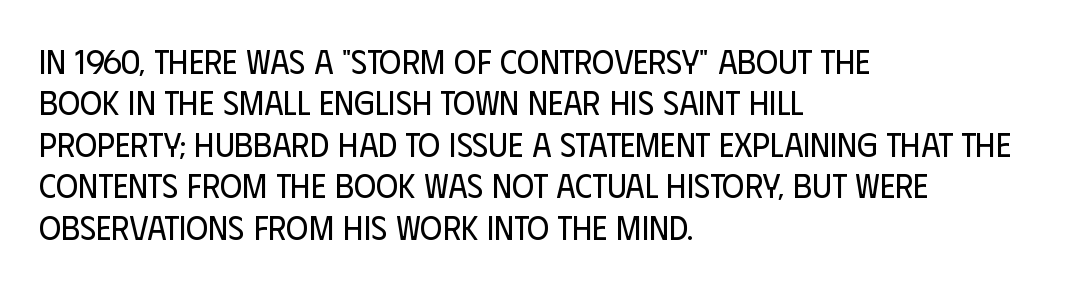
The image shows 34 px regular-weight, condensed sans-serif type, upright; set left-aligned, line spacing 1.22x, normal letter spacing, not underlined; low stroke contrast and a large x-height.
